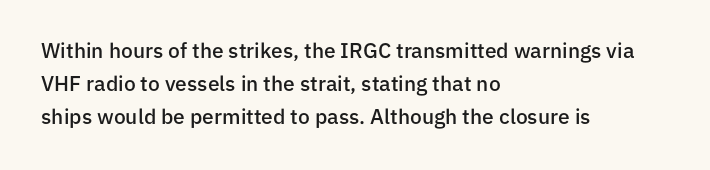
Q: Is the text bold? A: Semi-bold.
Q: Is the text italic (slanted)? A: No, it is upright.
Q: Is the text underlined? A: No.
Q: How is the paragraph aligned? A: Left-aligned.
Q: Is the spacing between letters normal or unusually wide? A: Normal.
Q: Is the spacing between lines tight, normal or loose? A: Normal.
